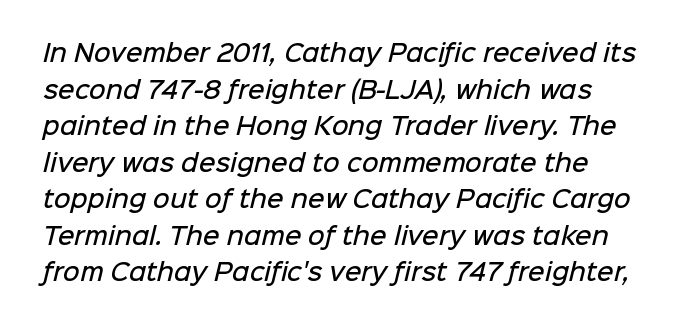
Decoration check: the copy has no underline. Successive baselines arrive at the customary interval. One-word summary of the alignment: left. Caption: standard tracking, unaltered.
